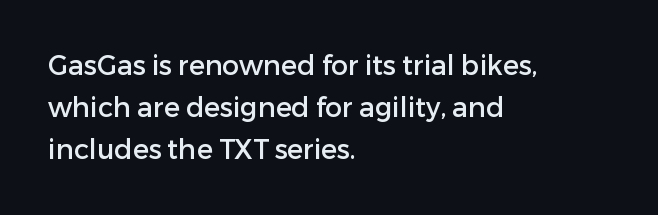
Quick note: underline off. The typesetter chose a ragged-right arrangement here. Posture: straight, roman, zero tilt. Leading: standard. Words appear dense and cohesive because spacing is normal.
